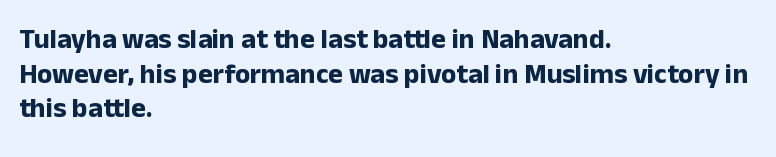
Spacing verdict: proportional, widths tailored to each character. The face used here has the dense, thick strokes of a bold. Posture: upright roman. Type without underlining. Students, note that the glyphs here touch the page at normal intervals. The text was rendered using a sans face with plain stroke endings.
